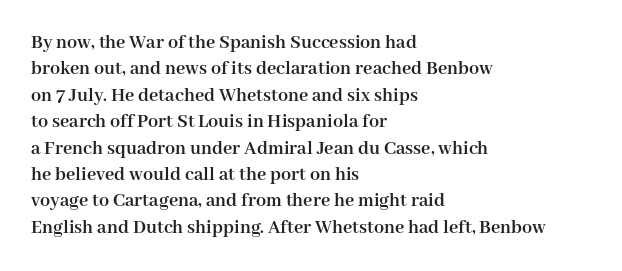
{"italic": "no", "bold": "yes", "underline": "no", "align": "left", "line_spacing": "normal", "line_spacing_ratio": 1.32, "letter_spacing": "normal", "letter_spacing_em": 0.0, "glyph_px": 20}
